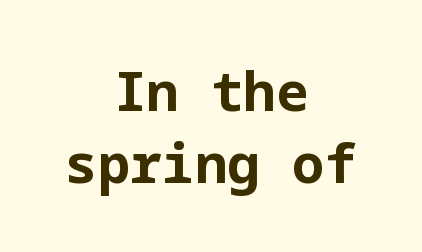
The image shows 54 px bold sans-serif type, upright; set centered, normal line spacing (1.33x), normal letter spacing, not underlined; low stroke contrast and a medium x-height.
